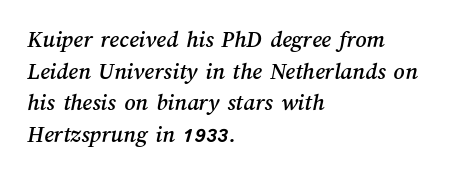
The image shows 24 px text type; set left-aligned, normal line spacing (1.32x), normal letter spacing, not underlined.
